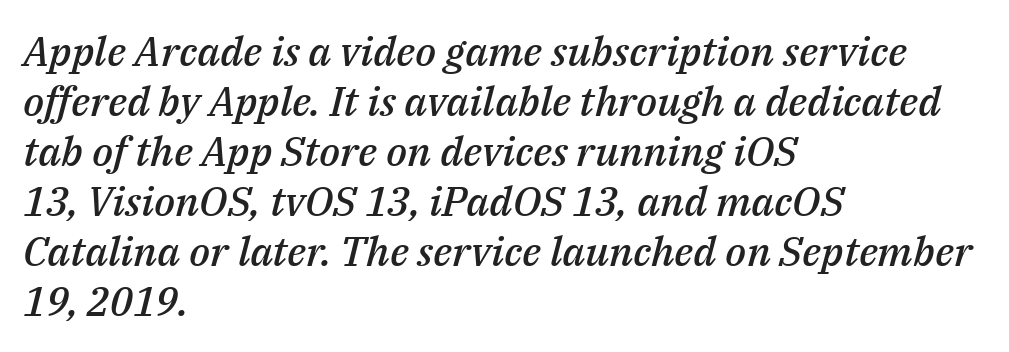
Q: Is the text bold? A: Semi-bold.
Q: Is the text italic (slanted)? A: Yes, it leans right by about 14 degrees.
Q: Is the text underlined? A: No.
Q: How is the paragraph aligned? A: Left-aligned.
Q: Is the spacing between letters normal or unusually wide? A: Normal.
Q: Width (condensed, normal, or wide)? A: Normal.
Q: Stroke contrast? A: Medium.
Q: x-height? A: Medium.
Q: Monospaced? A: No.
